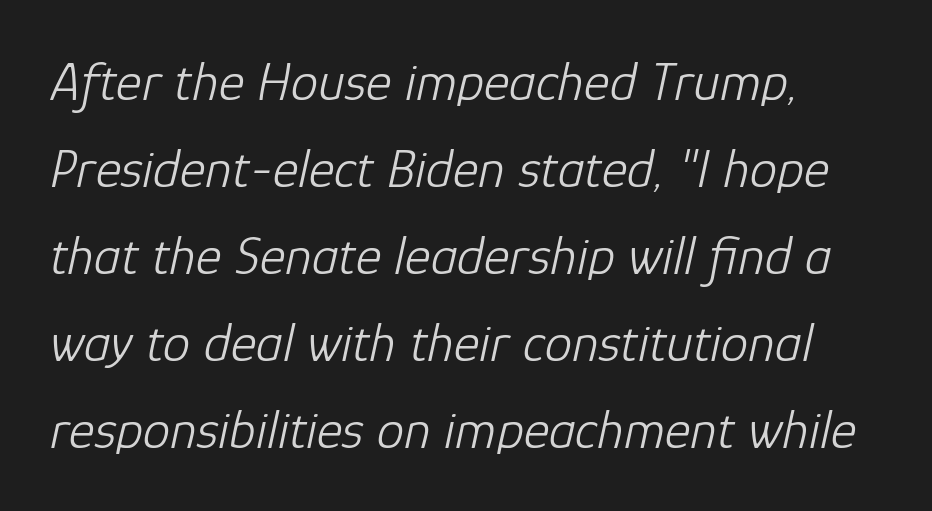
{"italic": "yes", "lean": "right", "slant_degrees": 12, "bold": "no", "weight": "light", "width": "normal", "stroke_contrast": "low", "x_height": "medium", "monospaced": "no", "underline": "no", "line_spacing": "normal", "line_spacing_ratio": 1.58, "letter_spacing": "normal", "letter_spacing_em": 0.0, "glyph_px": 55}
